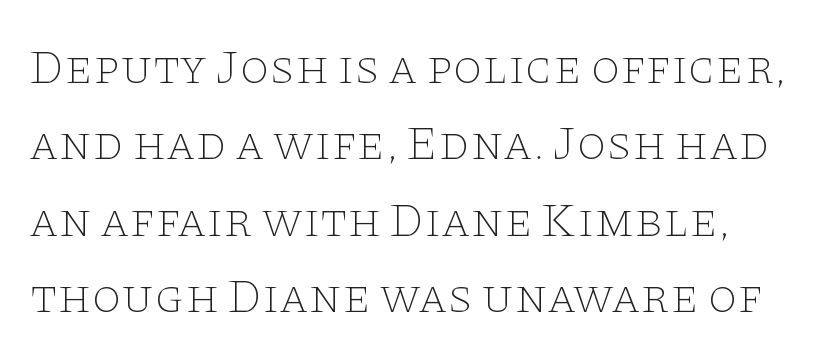
Q: Is the text bold? A: No.
Q: Is the text italic (slanted)? A: No, it is upright.
Q: Is the typeface a serif or a sans-serif typeface? A: Serif.
Q: Is the text underlined? A: No.
Q: Is the spacing between letters normal or unusually wide? A: Normal.
Q: Is the spacing between lines tight, normal or loose? A: Normal.
Q: Width (condensed, normal, or wide)? A: Wide.
Q: Stroke contrast? A: Low.
Q: x-height? A: Large.
Q: Monospaced? A: No.
